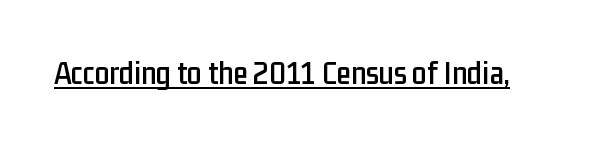
Q: Is the text italic (slanted)? A: No, it is upright.
Q: Is the typeface a serif or a sans-serif typeface? A: Sans-serif.
Q: Is the text underlined? A: Yes.
Q: Is the spacing between letters normal or unusually wide? A: Normal.
Q: Width (condensed, normal, or wide)? A: Condensed.
Q: Stroke contrast? A: Low.
Q: x-height? A: Medium.
Q: Monospaced? A: No.
